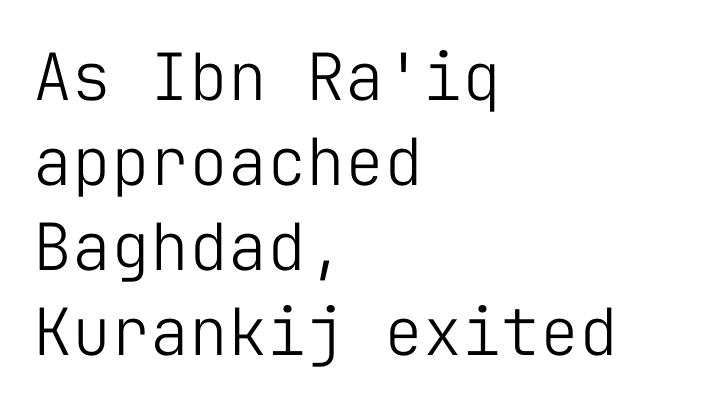
Observe the ordinary spacing: letters are neighbours, not strangers. You can tell it's not italic because the verticals are truly vertical. The words here are not underlined. Counters stay open thanks to moderate or lighter strokes. The passage shown is typed in a monospace face where columns stay perfectly aligned.
